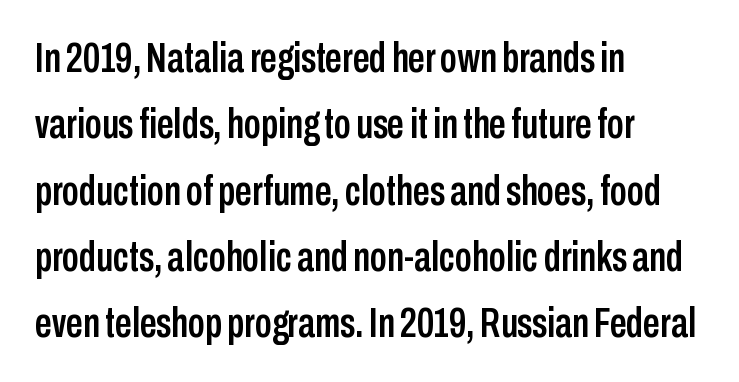
Q: Is the text italic (slanted)? A: No, it is upright.
Q: Is the typeface a serif or a sans-serif typeface? A: Sans-serif.
Q: Is the text underlined? A: No.
Q: How is the paragraph aligned? A: Left-aligned.
Q: Is the spacing between letters normal or unusually wide? A: Normal.
Q: Is the spacing between lines tight, normal or loose? A: Normal.
Q: Width (condensed, normal, or wide)? A: Condensed.
Q: Stroke contrast? A: Low.
Q: x-height? A: Medium.
Q: Monospaced? A: No.
